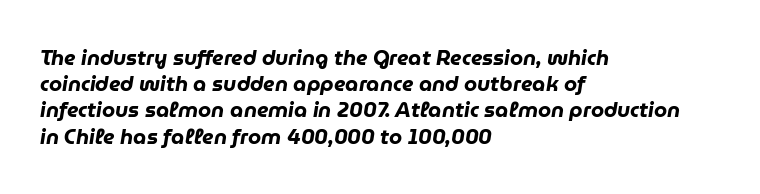
Q: Is the text bold? A: Yes.
Q: Is the text italic (slanted)? A: Yes, it leans right by about 9 degrees.
Q: Is the text underlined? A: No.
Q: How is the paragraph aligned? A: Left-aligned.
Q: Is the spacing between letters normal or unusually wide? A: Normal.
Q: Is the spacing between lines tight, normal or loose? A: Normal.
